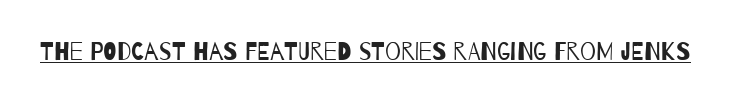
Q: Is the text bold? A: No.
Q: Is the text underlined? A: Yes.
Q: Is the spacing between letters normal or unusually wide? A: Normal.
